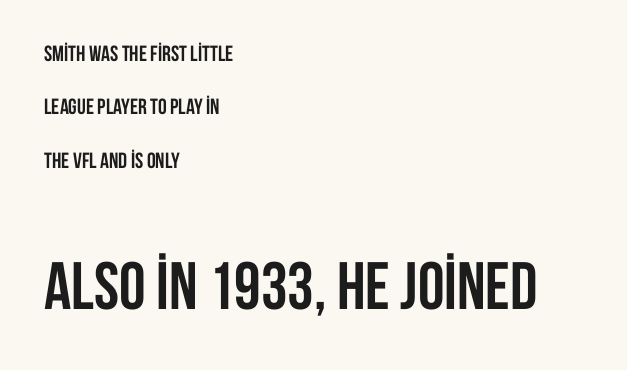
The later block is typeset at a bigger size than the earlier block. Each letter keeps its own natural width here, so spacing adapts to shape. The font family rendered here belongs to the sans-serif group. No italicization has been applied; the sample stays upright. If you drew a ruler down the left edge, every line would touch it. Check under the words: just untouched page.
